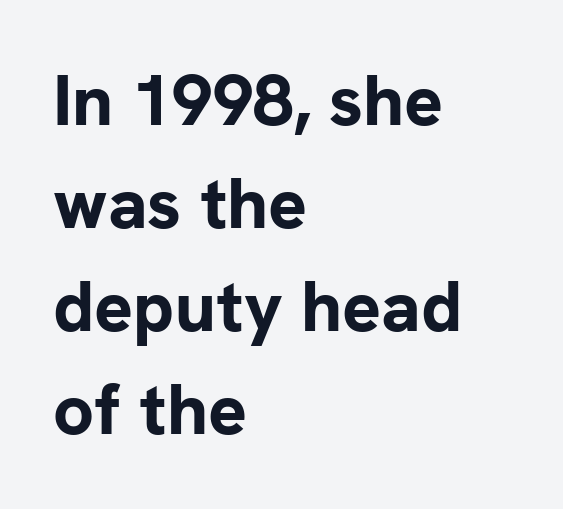
Q: Is the text bold? A: Yes.
Q: Is the text italic (slanted)? A: No, it is upright.
Q: Is the typeface a serif or a sans-serif typeface? A: Sans-serif.
Q: Is the text underlined? A: No.
Q: How is the paragraph aligned? A: Left-aligned.
Q: Is the spacing between letters normal or unusually wide? A: Normal.
Q: Is the spacing between lines tight, normal or loose? A: Normal.
Q: Width (condensed, normal, or wide)? A: Normal.
Q: Stroke contrast? A: Low.
Q: x-height? A: Medium.
Q: Monospaced? A: No.
